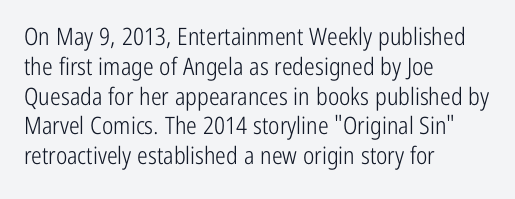
If you drew a line through each stem, it would be perfectly vertical. Tracking value appears to be zero — textbook default spacing. The rag falls on the right side of this text block. The face looks like a standard text weight, possibly lighter. The string is rendered with underlining switched off.
